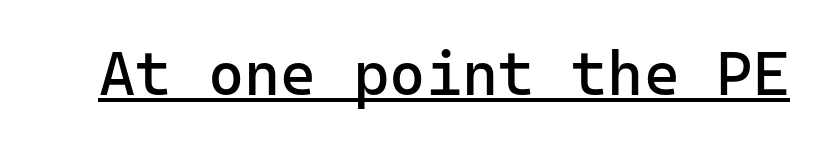
{"serif": "no", "italic": "no", "bold": "no", "weight": "regular", "width": "normal", "stroke_contrast": "low", "x_height": "medium", "monospaced": "yes", "underline": "yes", "letter_spacing": "normal", "letter_spacing_em": 0.0, "glyph_px": 62}
